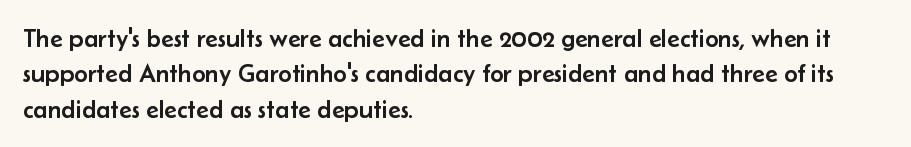
The passage shown stacks its lines at a standard gap. These lines stack with their left ends in a neat column. A roman cut, with each character standing at attention. Caption: standard tracking, unaltered. Words float on clear page, feet unadorned.
